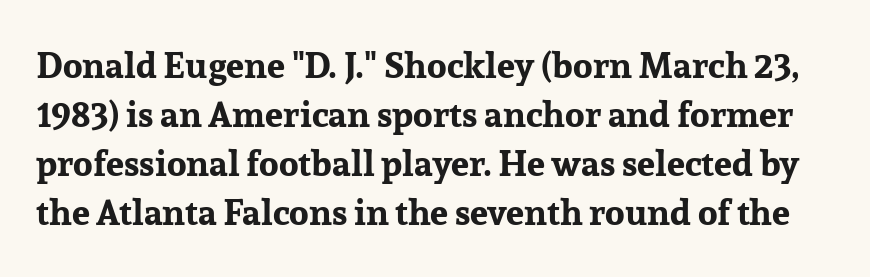
{"serif": "yes", "italic": "no", "bold": "yes", "weight": "bold", "width": "normal", "stroke_contrast": "low", "x_height": "medium", "monospaced": "no", "underline": "no", "line_spacing": "normal", "line_spacing_ratio": 1.36, "letter_spacing": "normal", "letter_spacing_em": 0.0, "glyph_px": 36}
